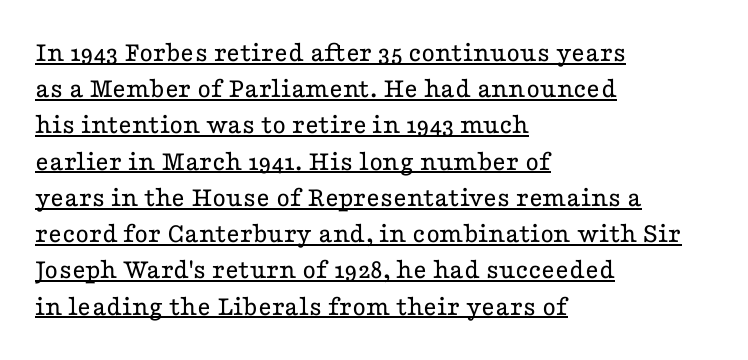
Q: Is the text bold? A: No.
Q: Is the text italic (slanted)? A: No, it is upright.
Q: Is the typeface a serif or a sans-serif typeface? A: Serif.
Q: Is the text underlined? A: Yes.
Q: How is the paragraph aligned? A: Left-aligned.
Q: Is the spacing between letters normal or unusually wide? A: Normal.
Q: Is the spacing between lines tight, normal or loose? A: Normal.
Q: Width (condensed, normal, or wide)? A: Wide.
Q: Stroke contrast? A: Low.
Q: x-height? A: Medium.
Q: Monospaced? A: No.
